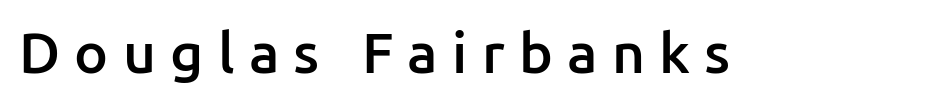
Q: Is the text bold? A: Semi-bold.
Q: Is the text italic (slanted)? A: No, it is upright.
Q: Is the typeface a serif or a sans-serif typeface? A: Sans-serif.
Q: Is the text underlined? A: No.
Q: Is the spacing between letters normal or unusually wide? A: Unusually wide.
Q: Width (condensed, normal, or wide)? A: Normal.
Q: Stroke contrast? A: Low.
Q: x-height? A: Medium.
Q: Monospaced? A: No.
